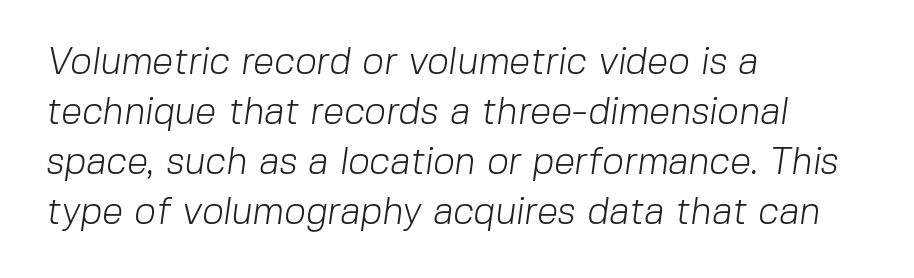
Q: Is the text bold? A: No.
Q: Is the typeface a serif or a sans-serif typeface? A: Sans-serif.
Q: Is the text underlined? A: No.
Q: How is the paragraph aligned? A: Left-aligned.
Q: Is the spacing between letters normal or unusually wide? A: Normal.
Q: Is the spacing between lines tight, normal or loose? A: Normal.
Q: Width (condensed, normal, or wide)? A: Normal.
Q: Stroke contrast? A: Low.
Q: x-height? A: Medium.
Q: Monospaced? A: No.
